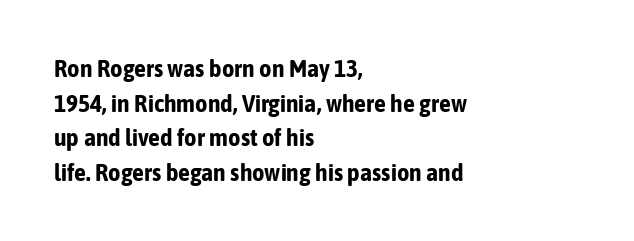
Rule under the text: the space is simply empty. Nothing unusual about the tracking: characters are spaced as the font intends. Leading: standard. This sample uses an upright cut, with every glyph sitting square on the baseline. Set as a true bold cut, around the 700 mark. Line beginnings align vertically; line endings do not.
